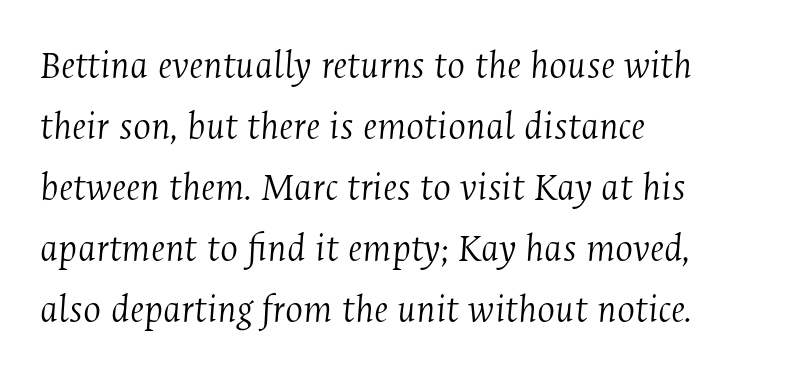
{"serif": "yes", "italic": "yes", "lean": "right", "slant_degrees": 4, "bold": "no", "weight": "light", "width": "condensed", "stroke_contrast": "medium", "x_height": "medium", "monospaced": "no", "underline": "no", "align": "left", "line_spacing": "normal", "line_spacing_ratio": 1.45, "letter_spacing": "normal", "letter_spacing_em": 0.0, "glyph_px": 42}
